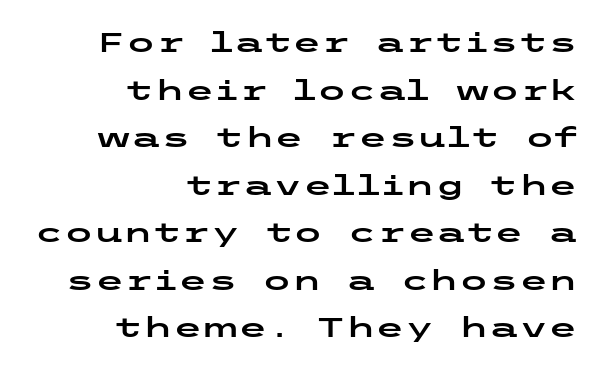
{"italic": "no", "underline": "no", "align": "right", "line_spacing_ratio": 1.76, "letter_spacing": "normal", "letter_spacing_em": 0.0, "glyph_px": 27}
